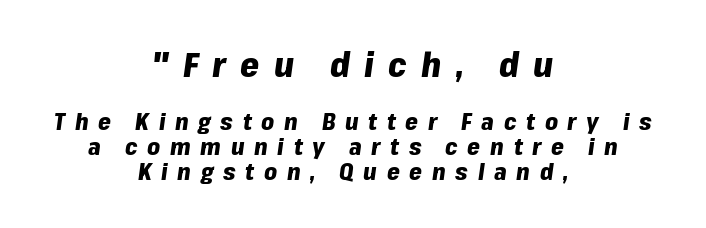
{"italic": "yes", "lean": "right", "slant_degrees": 8, "bold": "yes", "weight": "heavy", "width": "normal", "stroke_contrast": "low", "x_height": "medium", "monospaced": "no", "underline": "no", "align": "center", "line_spacing": "tight", "line_spacing_ratio": 1.1, "letter_spacing": "wide", "letter_spacing_em": 0.42, "larger_block": "first", "size_ratio": 1.48, "glyph_px": 34}
